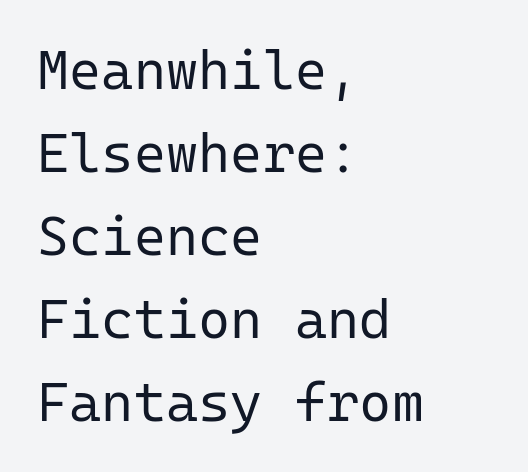
Every stem runs plumb, perpendicular to the baseline. Font category for this specimen: sans-serif. The tracking reads as untouched default to a designer's eye. Descenders are the only things crossing below the line. A typesetter would call this monospace, since all characters share one set width. This reads as an unemphasized weight, regular at the heaviest.
